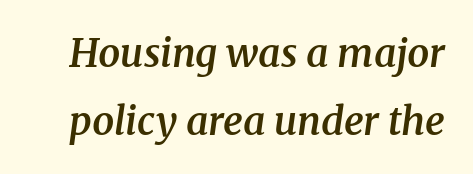
Q: Is the text bold? A: Semi-bold.
Q: Is the text italic (slanted)? A: Yes, it leans right by about 8 degrees.
Q: Is the typeface a serif or a sans-serif typeface? A: Serif.
Q: Is the text underlined? A: No.
Q: Is the spacing between letters normal or unusually wide? A: Normal.
Q: Width (condensed, normal, or wide)? A: Normal.
Q: Stroke contrast? A: Medium.
Q: x-height? A: Medium.
Q: Monospaced? A: No.
